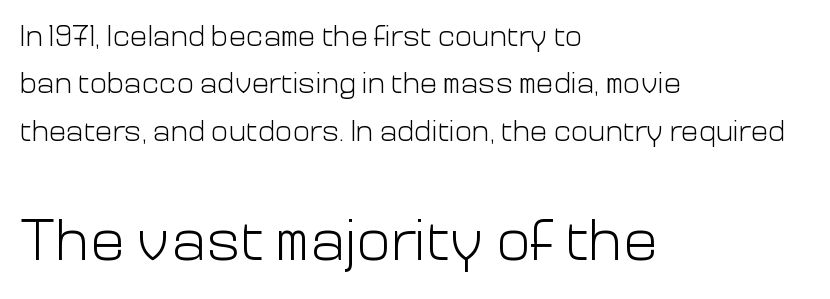
{"serif": "no", "italic": "no", "bold": "no", "weight": "light", "width": "normal", "stroke_contrast": "low", "x_height": "medium", "monospaced": "no", "underline": "no", "align": "left", "line_spacing": "normal", "line_spacing_ratio": 1.63, "letter_spacing": "normal", "letter_spacing_em": 0.0, "larger_block": "second", "size_ratio": 2.0, "glyph_px": 58}
